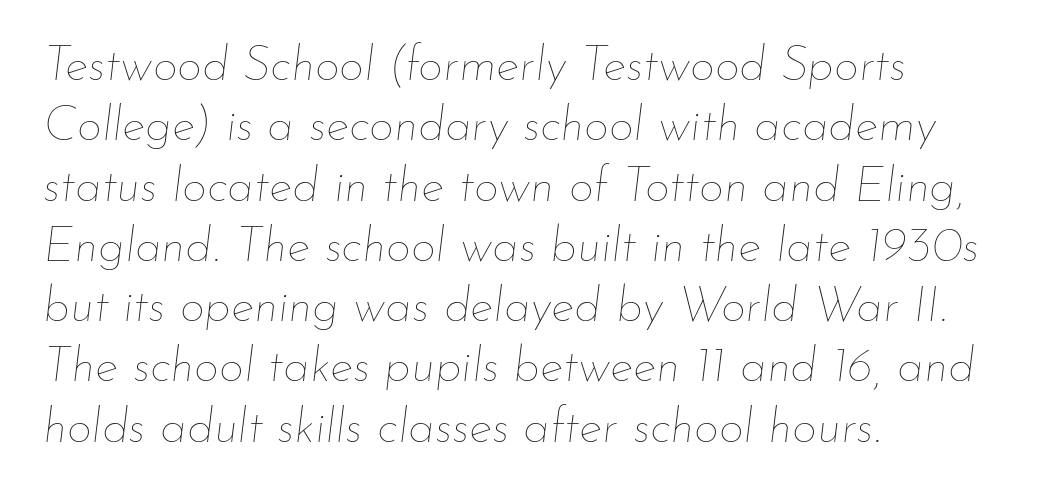
The image shows 49 px thin type, italic (leaning right); set left-aligned, line spacing 1.23x, normal letter spacing, not underlined; low stroke contrast and a small x-height.
